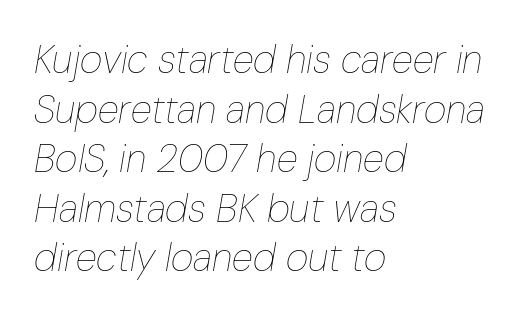
The image shows 39 px thin, condensed type, italic (leaning right); set left-aligned, normal line spacing (1.27x), normal letter spacing, not underlined; low stroke contrast and a medium x-height.
